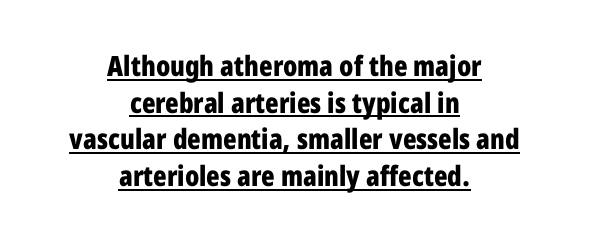
Q: Is the text bold? A: Yes.
Q: Is the text italic (slanted)? A: No, it is upright.
Q: Is the typeface a serif or a sans-serif typeface? A: Sans-serif.
Q: Is the text underlined? A: Yes.
Q: How is the paragraph aligned? A: Centered.
Q: Is the spacing between letters normal or unusually wide? A: Normal.
Q: Is the spacing between lines tight, normal or loose? A: Normal.
Q: Width (condensed, normal, or wide)? A: Condensed.
Q: Stroke contrast? A: Low.
Q: x-height? A: Medium.
Q: Monospaced? A: No.
